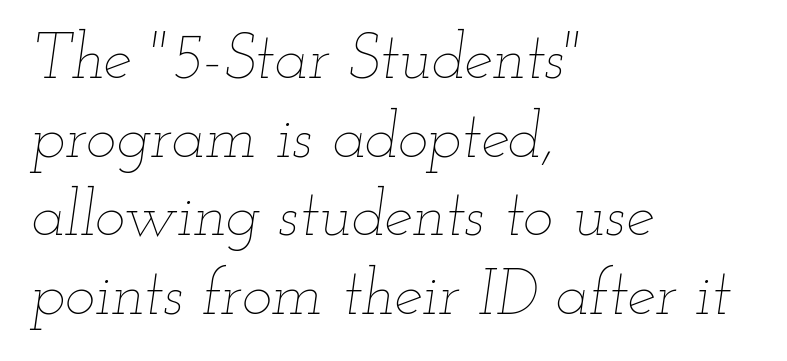
A clean baseline with only descenders dipping below it. No heavy texture on the line: the type isn't bold. Does extra space separate the letters? No, they use regular spacing. The rendering uses natural spacing where letterforms have individual widths. If you drew a line through each stem, it would be angled. This sample is left-justified, so line endings fall wherever the words run out.
